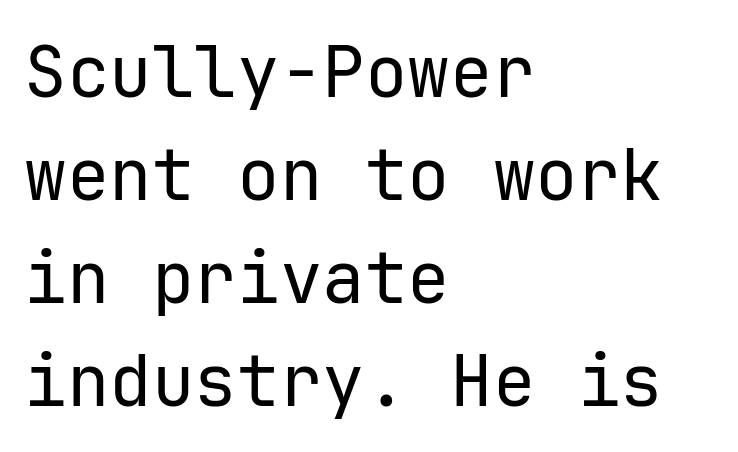
Q: Is the text bold? A: No.
Q: Is the text italic (slanted)? A: No, it is upright.
Q: Is the typeface a serif or a sans-serif typeface? A: Sans-serif.
Q: Is the text underlined? A: No.
Q: How is the paragraph aligned? A: Left-aligned.
Q: Is the spacing between letters normal or unusually wide? A: Normal.
Q: Is the spacing between lines tight, normal or loose? A: Normal.
Q: Width (condensed, normal, or wide)? A: Normal.
Q: Stroke contrast? A: Low.
Q: x-height? A: Medium.
Q: Monospaced? A: Yes.
